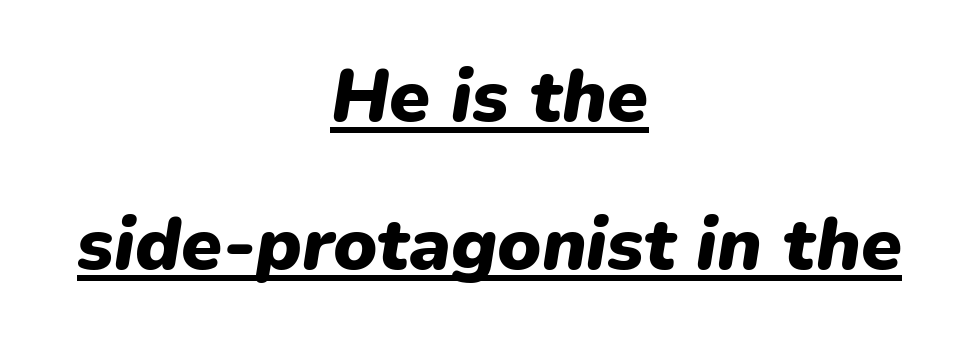
{"italic": "yes", "lean": "right", "slant_degrees": 9, "bold": "yes", "weight": "heavy", "width": "normal", "stroke_contrast": "low", "x_height": "medium", "monospaced": "no", "underline": "yes", "align": "center", "line_spacing": "loose", "line_spacing_ratio": 2.0, "letter_spacing": "normal", "letter_spacing_em": 0.0, "glyph_px": 74}
